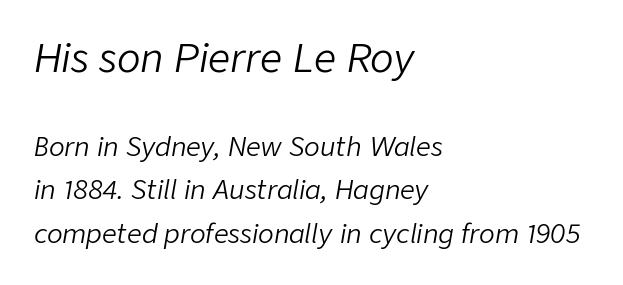
The image shows 39 px light type, italic (leaning right); set left-aligned, normal line spacing (1.68x), normal letter spacing, not underlined; the first (top) block is 1.5x larger; low stroke contrast and a medium x-height.
